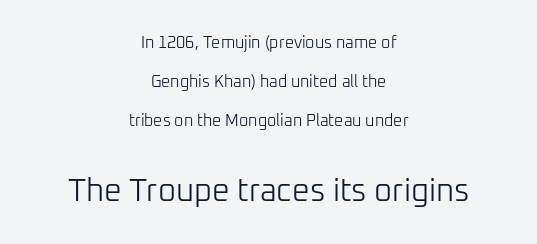
The image shows 31 px light sans-serif type, upright; set centered, loose line spacing (2.43x), normal letter spacing, not underlined; the second (bottom) block is 1.94x larger; low stroke contrast and a medium x-height.
